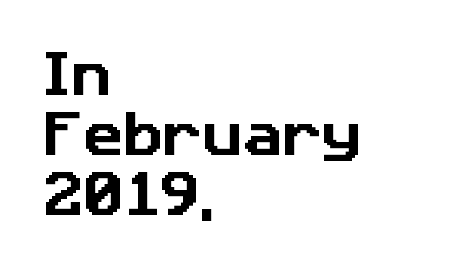
Letter spacing: default. Lines of text with bare space underneath. Each line starts at the same left margin while the right side varies. The rendering uses natural spacing where letterforms have individual widths. The typeface chosen for these lines omits serifs.
